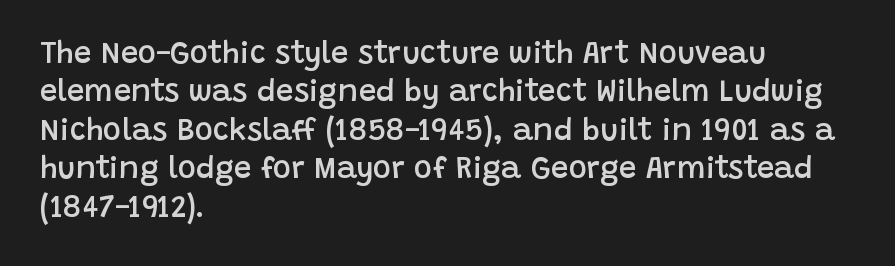
{"serif": "no", "italic": "no", "bold": "semi", "weight": "semibold", "width": "normal", "stroke_contrast": "low", "x_height": "large", "monospaced": "no", "underline": "no", "align": "left", "line_spacing_ratio": 1.24, "letter_spacing": "normal", "letter_spacing_em": 0.0, "glyph_px": 31}
